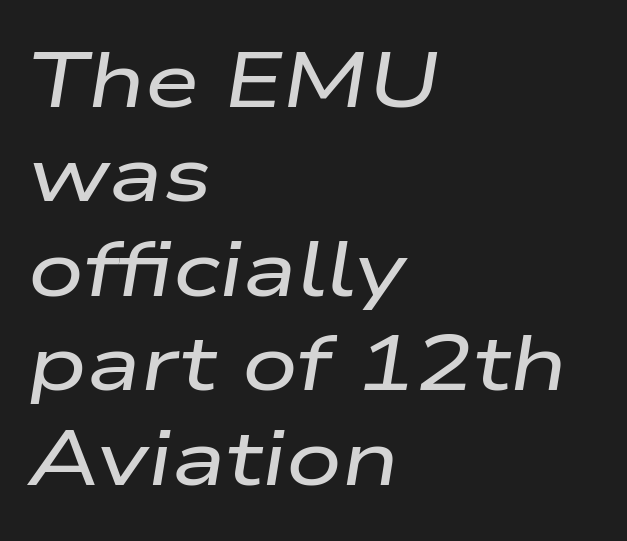
The image shows 78 px wide type, italic (leaning right); set left-aligned, line spacing 1.21x, normal letter spacing, not underlined; low stroke contrast and a medium x-height.
